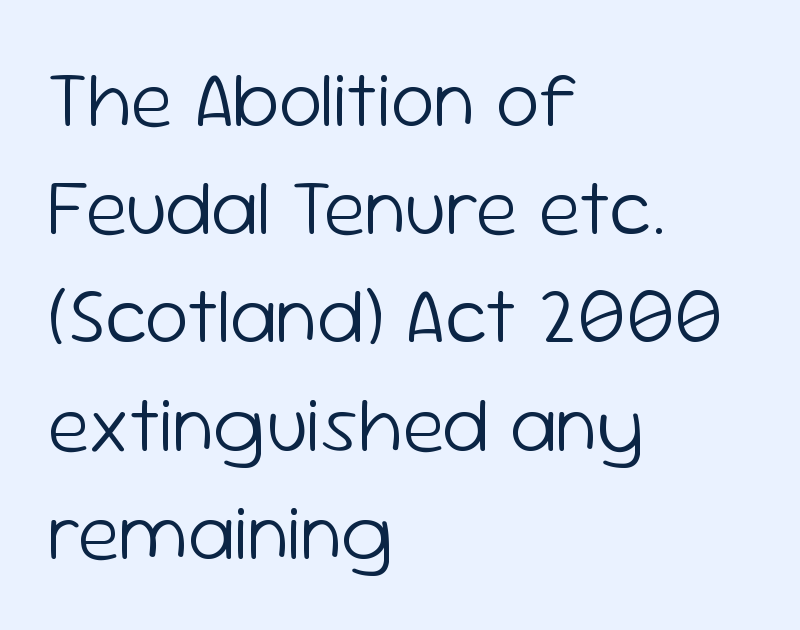
This sample has the flowing, uneven cadence of proportional lettering. Horizontal bands of white between lines are of average thickness. Classification — sans serif. The rendering anchors every line to the left-hand side. Upright lettering throughout.
